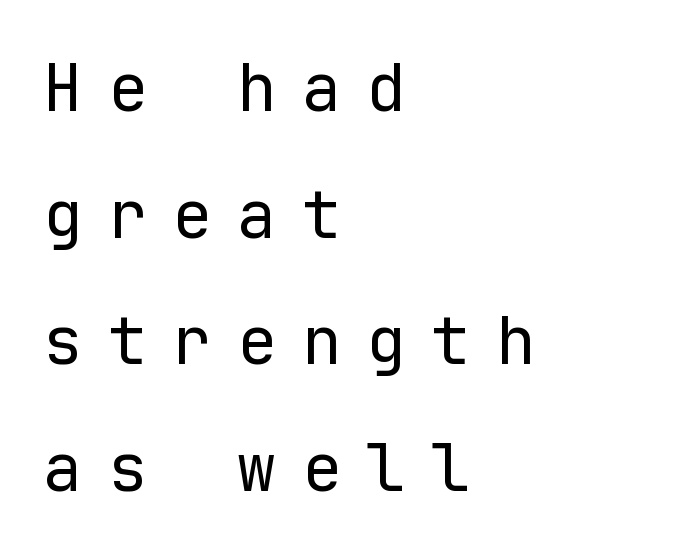
Are there feet on the stems? There aren't — it's a sans. Horizontal bands of white between lines are thick stripes. Short and long lines alike share a common starting point at left. The letters look calm and open, with moderate or lighter stems.
